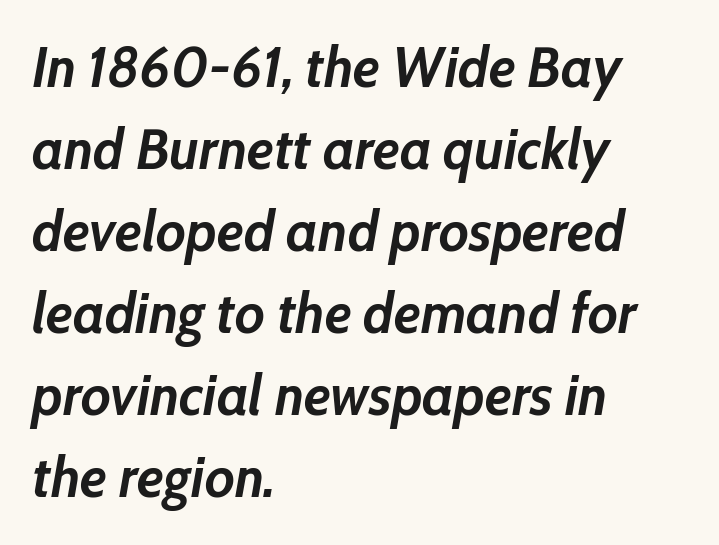
Q: Is the text bold? A: Yes.
Q: Is the text italic (slanted)? A: Yes, it leans right by about 10 degrees.
Q: Is the text underlined? A: No.
Q: How is the paragraph aligned? A: Left-aligned.
Q: Is the spacing between letters normal or unusually wide? A: Normal.
Q: Is the spacing between lines tight, normal or loose? A: Normal.
Q: Width (condensed, normal, or wide)? A: Normal.
Q: Stroke contrast? A: Low.
Q: x-height? A: Medium.
Q: Monospaced? A: No.
